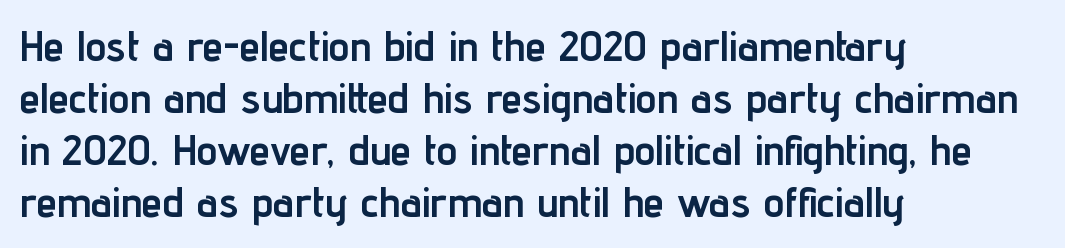
The image shows 42 px semibold, condensed sans-serif type, upright; set left-aligned, line spacing 1.24x, normal letter spacing, not underlined; low stroke contrast and a medium x-height.
